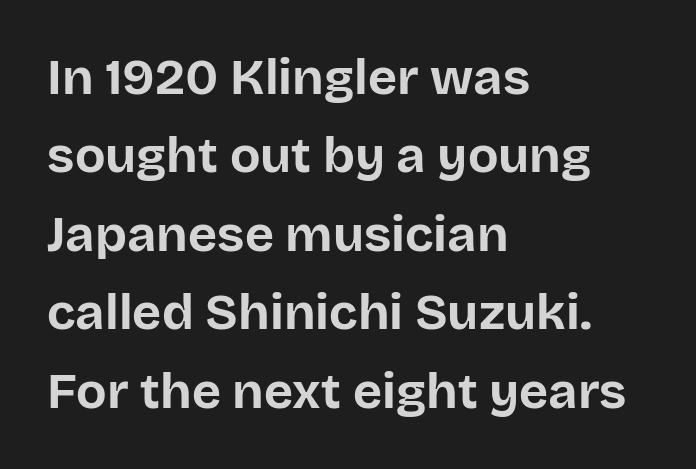
{"serif": "no", "italic": "no", "bold": "yes", "weight": "bold", "width": "normal", "stroke_contrast": "low", "x_height": "large", "monospaced": "no", "underline": "no", "align": "left", "line_spacing": "normal", "line_spacing_ratio": 1.57, "letter_spacing": "normal", "letter_spacing_em": 0.0, "glyph_px": 50}
